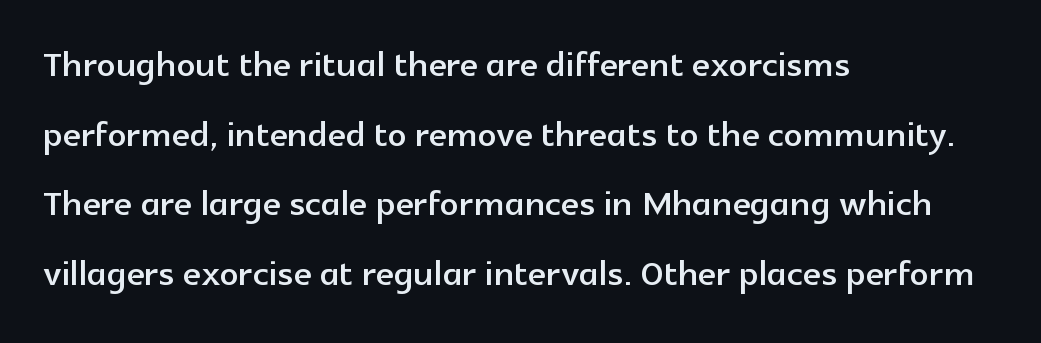
The horizontal fit of the characters is conventional and even. Reading down the column, the eye jumps a familiar distance to each next line. The face used here is proportionally spaced, like ordinary book or web type. Line beginnings align vertically; line endings do not. Note: no serifs on the glyphs.
